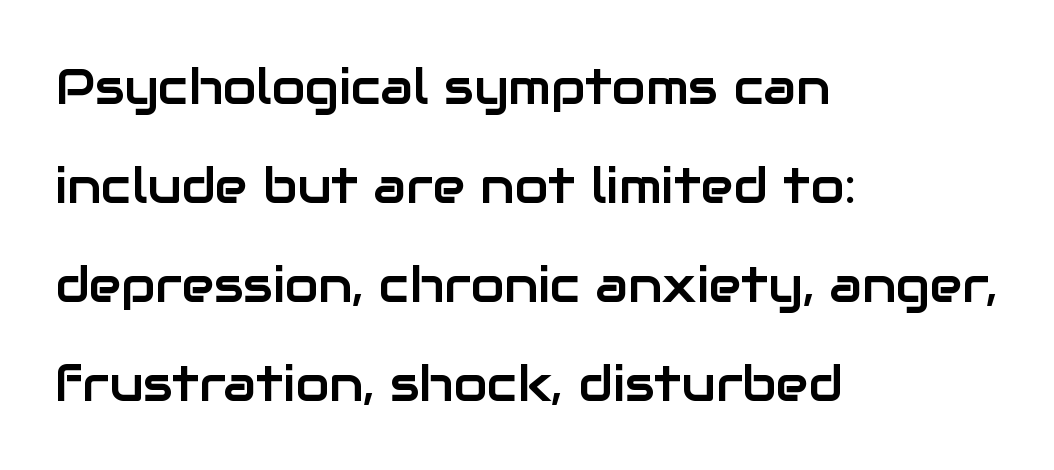
The text block is weighted toward the left margin, trailing off unevenly rightward. This block would shrink considerably if given ordinary leading; it's expanded now. Unlike italic type, these characters show no tilt at all. This sample uses a sans-serif face. The glyphs are unaccompanied by any horizontal stroke below them.
